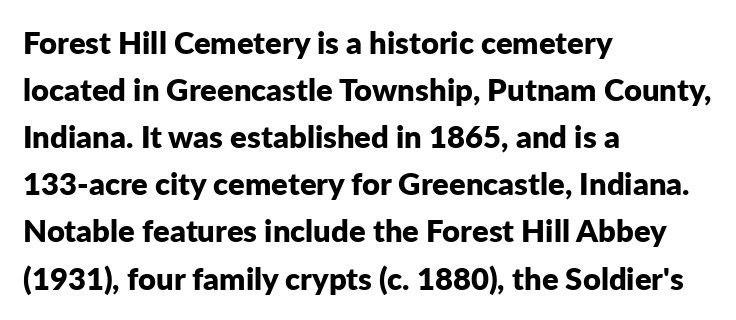
The image shows 31 px bold sans-serif type, upright; set left-aligned, normal line spacing (1.52x), normal letter spacing, not underlined; low stroke contrast and a medium x-height.
